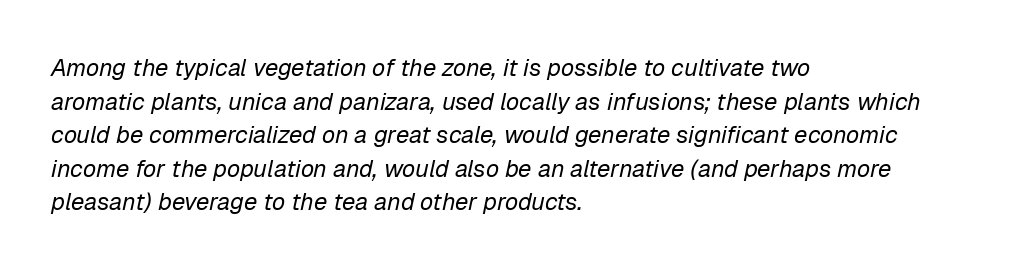
The image shows 24 px text type, italic (leaning right); set left-aligned, normal line spacing (1.4x), normal letter spacing, not underlined.
